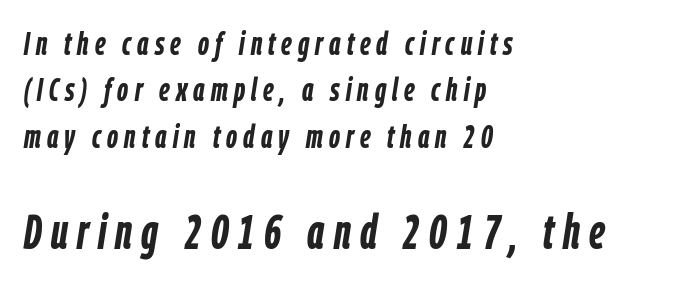
{"italic": "yes", "lean": "right", "slant_degrees": 9, "bold": "yes", "weight": "semibold", "width": "condensed", "stroke_contrast": "low", "x_height": "medium", "monospaced": "no", "underline": "no", "align": "left", "line_spacing": "normal", "line_spacing_ratio": 1.45, "larger_block": "second", "size_ratio": 1.5, "glyph_px": 48}
